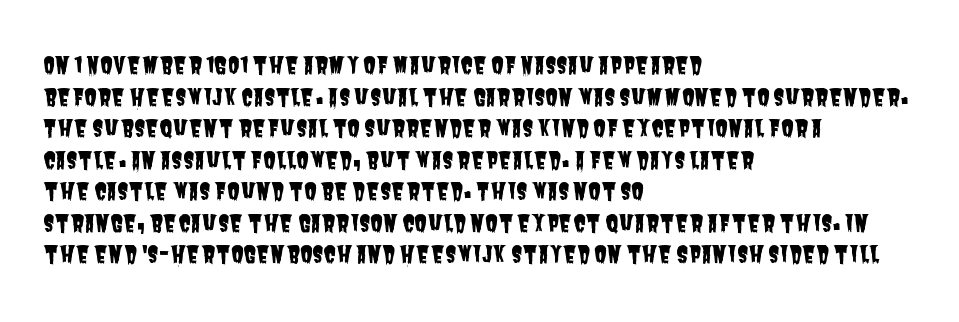
{"underline": "no", "align": "left", "line_spacing": "normal", "line_spacing_ratio": 1.37, "letter_spacing": "normal", "letter_spacing_em": 0.0, "glyph_px": 23}
